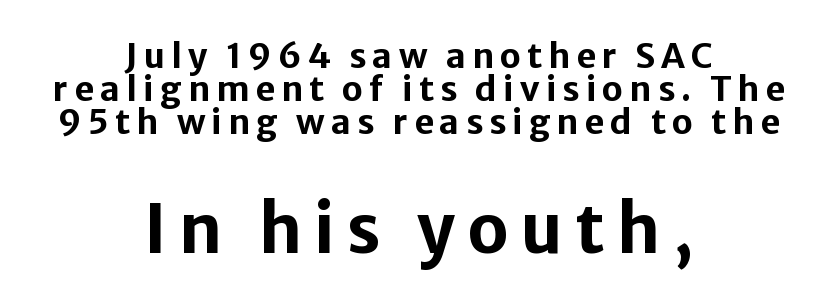
Horizontal bands of white between lines are thin slivers. Is the lower block the larger one? Yes — the lower block carries the bigger type. Type style note: lacks serifs. A full-strength bold gives these letters their thick strokes. Does the lettering tilt? It doesn't — this is upright.
